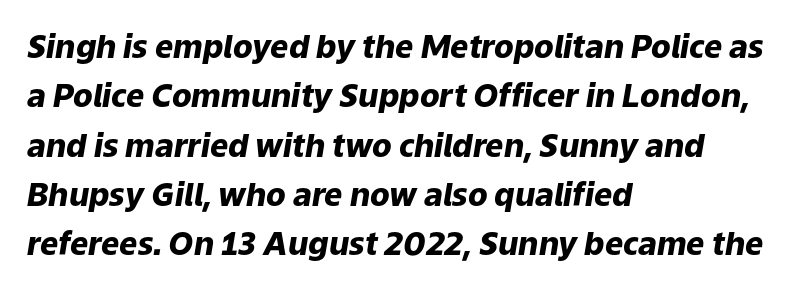
The space beneath each line is pristine and unruled. A dark, heavy texture on the line: the type is bold. The paragraph shown leans on its left margin. Is there much room between lines? A standard amount, neither cramped nor airy. Nothing unusual about the tracking: characters are spaced as the font intends. Note the varied advance widths — an 'i' is clearly narrower than an 'm'.
